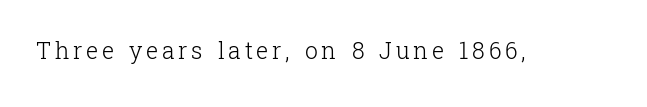
{"italic": "no", "bold": "no", "underline": "no", "glyph_px": 23}
